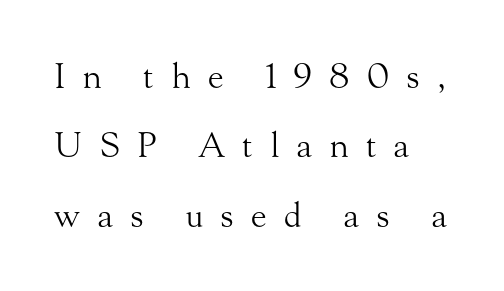
One-word summary of the alignment: left. Here the designer chose a conventional face with non-uniform glyph widths. Is the letter spacing exaggerated? Yes — the characters are pushed far apart. The cut favours lightness, reaching ordinary text weight at its darkest.
